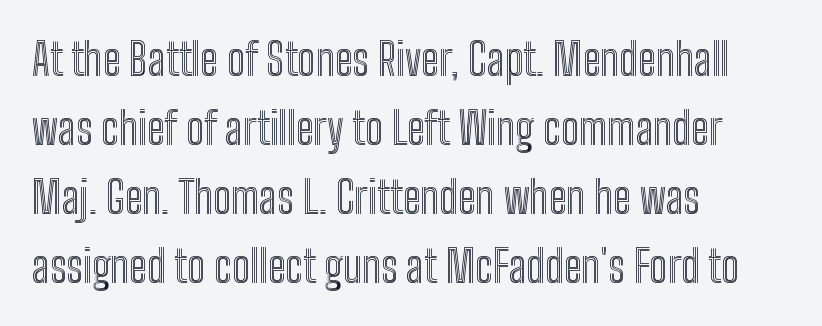
{"italic": "no", "width": "condensed", "x_height": "medium", "monospaced": "no", "underline": "no", "align": "left", "line_spacing": "normal", "line_spacing_ratio": 1.57, "letter_spacing": "normal", "letter_spacing_em": 0.0, "glyph_px": 44}
